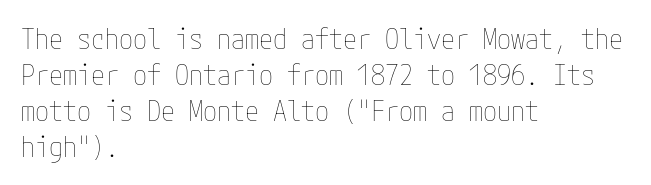
The image shows 28 px thin, condensed type, upright; set left-aligned, normal line spacing (1.28x), normal letter spacing, not underlined; low stroke contrast and a medium x-height.
